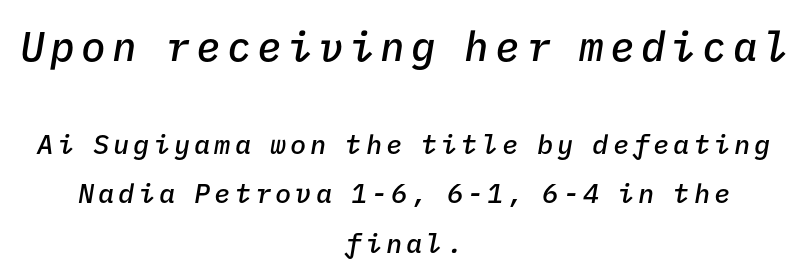
The upper block of text is set noticeably larger than the block beneath it. Both edges are ragged and mirror each other, which tells us the setting is centered. Summary of weight: moderately heavy, a semibold. Unmarked baselines from the first word to the last.
